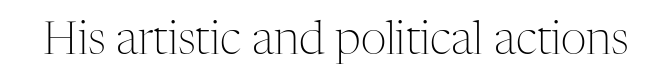
{"serif": "yes", "italic": "no", "bold": "no", "weight": "light", "width": "normal", "stroke_contrast": "medium", "x_height": "medium", "monospaced": "no", "underline": "no", "letter_spacing": "normal", "letter_spacing_em": 0.0, "glyph_px": 45}
